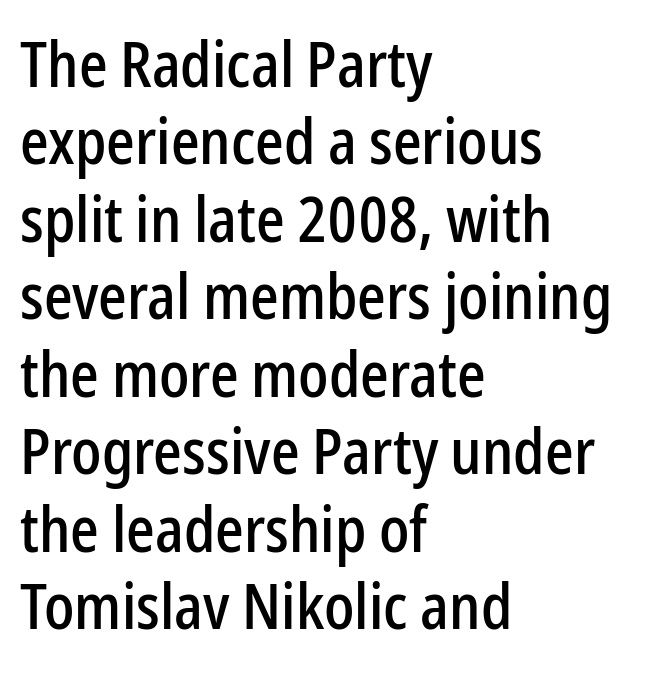
{"serif": "no", "italic": "no", "width": "condensed", "stroke_contrast": "low", "x_height": "medium", "monospaced": "no", "underline": "no", "align": "left", "line_spacing_ratio": 1.23, "letter_spacing": "normal", "letter_spacing_em": 0.0, "glyph_px": 63}
